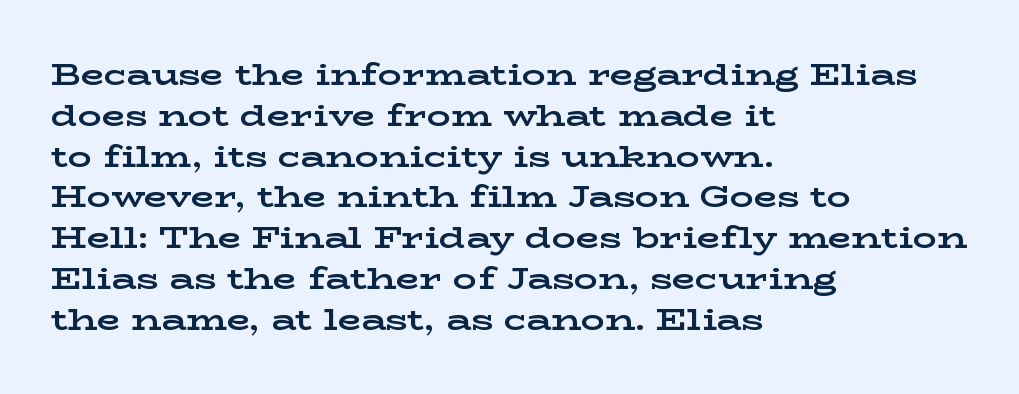
The image shows 30 px bold, wide serif type, upright; set left-aligned, normal line spacing (1.36x), normal letter spacing, not underlined; low stroke contrast and a medium x-height.
